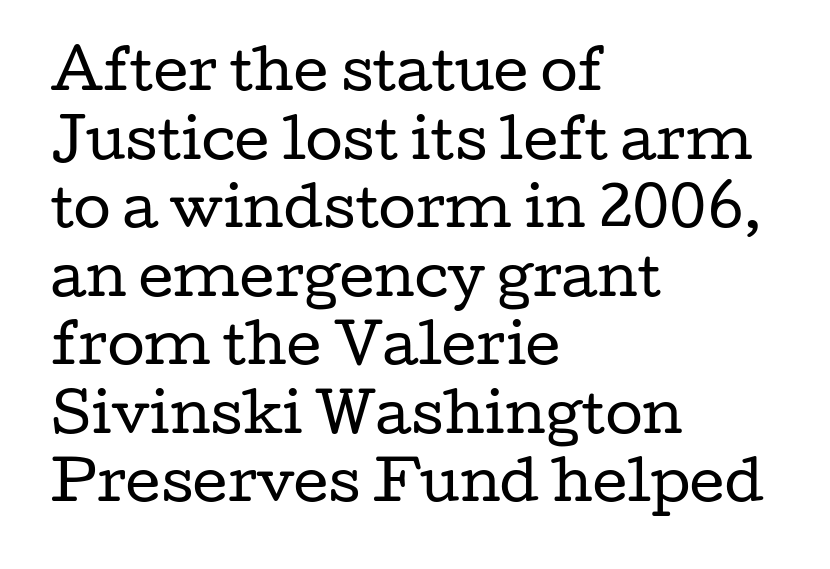
Q: Is the text bold? A: No.
Q: Is the text italic (slanted)? A: No, it is upright.
Q: Is the typeface a serif or a sans-serif typeface? A: Serif.
Q: Is the text underlined? A: No.
Q: How is the paragraph aligned? A: Left-aligned.
Q: Is the spacing between letters normal or unusually wide? A: Normal.
Q: Is the spacing between lines tight, normal or loose? A: Normal.
Q: Width (condensed, normal, or wide)? A: Wide.
Q: Stroke contrast? A: Low.
Q: x-height? A: Medium.
Q: Monospaced? A: No.
